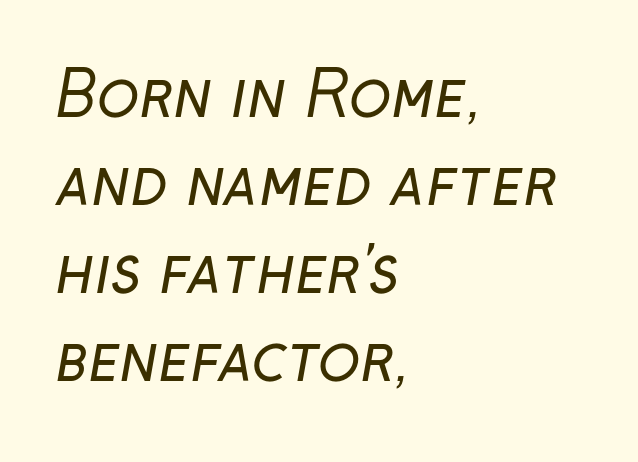
The image shows 62 px regular-weight sans-serif type; set left-aligned, normal line spacing (1.42x), normal letter spacing, not underlined; low stroke contrast and a medium x-height.
